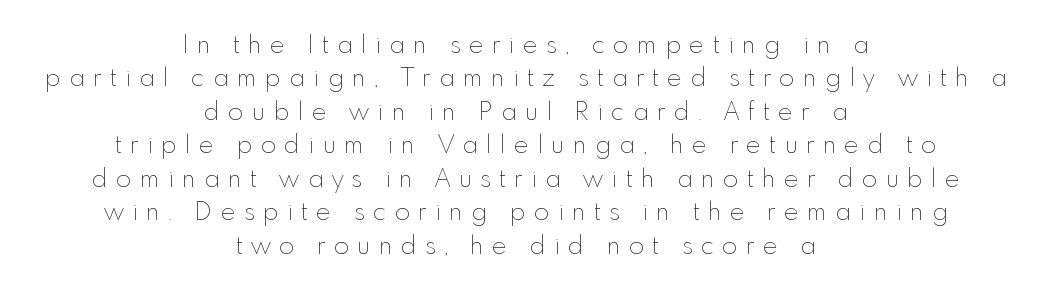
The image shows 25 px text type, upright; set centered, normal line spacing (1.34x), unusually wide letter spacing (+0.33 em), not underlined.
